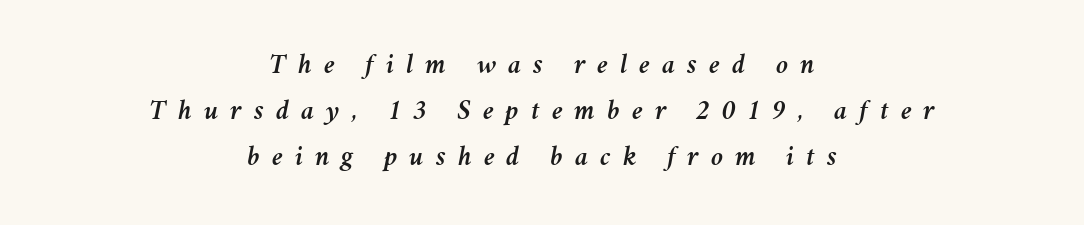
The image shows 28 px text type, italic (leaning right); set centered, normal line spacing (1.64x), unusually wide letter spacing (+0.43 em), not underlined; medium stroke contrast and a medium x-height.
